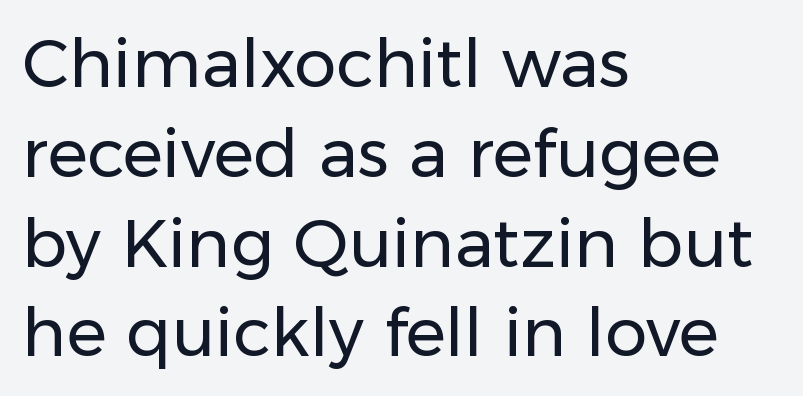
The image shows 67 px regular-weight sans-serif type, upright; set left-aligned, normal line spacing (1.34x), normal letter spacing, not underlined; low stroke contrast and a medium x-height.
